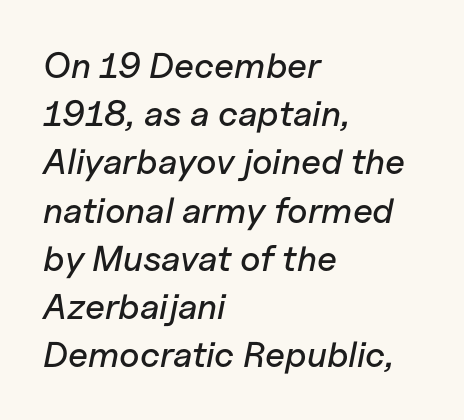
{"italic": "yes", "lean": "right", "slant_degrees": 11, "width": "normal", "stroke_contrast": "low", "x_height": "medium", "monospaced": "no", "underline": "no", "align": "left", "line_spacing": "normal", "line_spacing_ratio": 1.34, "letter_spacing": "normal", "letter_spacing_em": 0.0, "glyph_px": 36}
